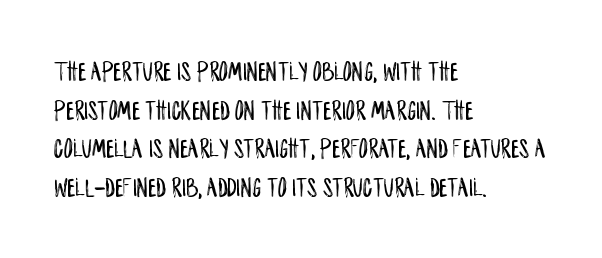
{"serif": "no", "italic": "no", "width": "condensed", "stroke_contrast": "low", "x_height": "large", "monospaced": "no", "underline": "no", "align": "left", "line_spacing": "normal", "line_spacing_ratio": 1.38, "letter_spacing": "normal", "letter_spacing_em": 0.0, "glyph_px": 28}
